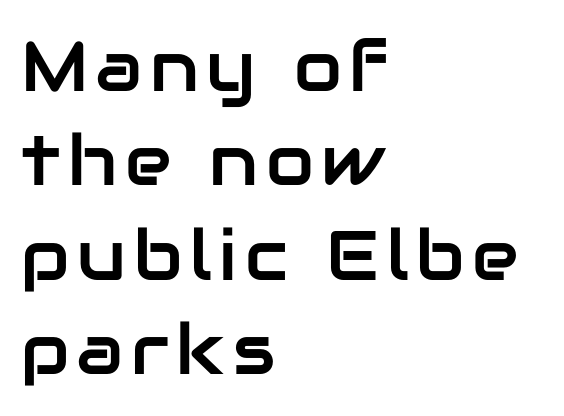
Letterform terminals end flat and unadorned throughout the passage. These lines are set flush left with a ragged right edge. A typesetter would call this proportional, since set widths differ per character. Letters rest on an invisible, unmarked baseline.
